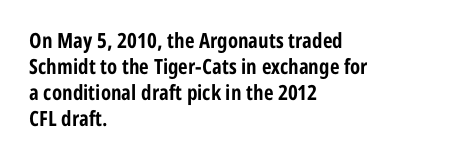
Q: Is the text bold? A: Yes.
Q: Is the text italic (slanted)? A: No, it is upright.
Q: Is the text underlined? A: No.
Q: How is the paragraph aligned? A: Left-aligned.
Q: Is the spacing between letters normal or unusually wide? A: Normal.
